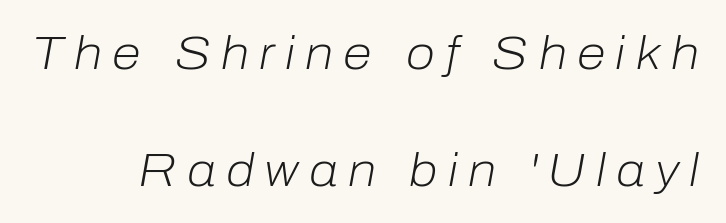
The block of text is sparse from top to bottom, with ample space between rows. Bold? No — there's no thickening of the strokes. Slanted lettering throughout. This rendering features lettering with no underline. The passage shown is typed in a proportional face where columns would drift.
